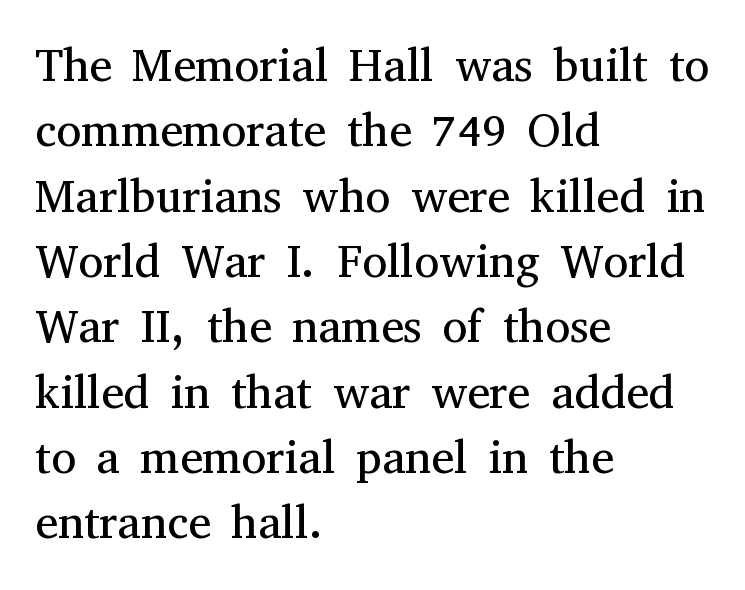
{"serif": "yes", "italic": "no", "bold": "no", "weight": "regular", "width": "normal", "stroke_contrast": "medium", "x_height": "medium", "monospaced": "no", "underline": "no", "align": "left", "line_spacing": "normal", "line_spacing_ratio": 1.42, "letter_spacing": "normal", "letter_spacing_em": 0.0, "glyph_px": 46}
